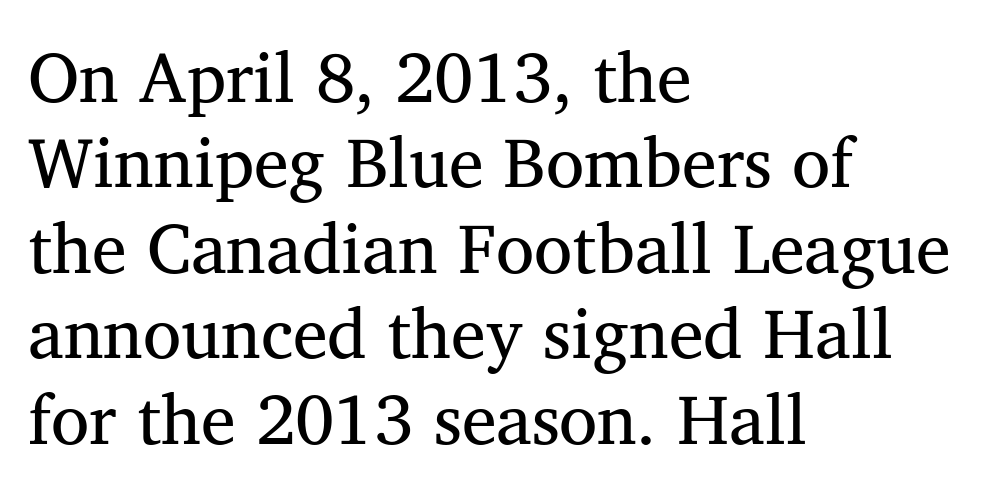
{"serif": "yes", "bold": "no", "weight": "regular", "width": "normal", "stroke_contrast": "medium", "x_height": "medium", "monospaced": "no", "underline": "no", "align": "left", "line_spacing_ratio": 1.22, "letter_spacing": "normal", "letter_spacing_em": 0.0, "glyph_px": 70}
